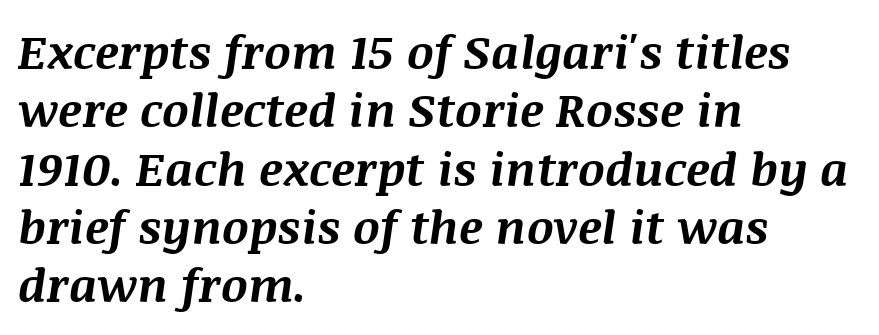
The image shows 47 px bold type, italic (leaning right); set left-aligned, line spacing 1.24x, normal letter spacing, not underlined; medium stroke contrast and a large x-height.
